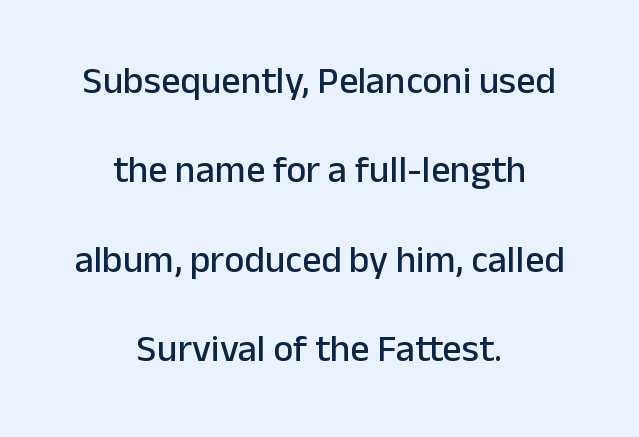
Rows of type keep a wide berth in the vertical direction. Spacing verdict: proportional, widths tailored to each character. Posture: upright roman. Stroke terminals: plain, sans-serif. Line starts and ends both wander, symmetrically.
